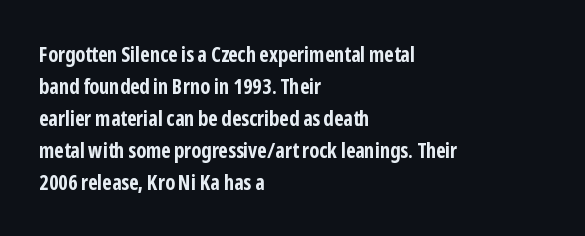
Q: Is the text bold? A: Yes.
Q: Is the text italic (slanted)? A: No, it is upright.
Q: Is the text underlined? A: No.
Q: How is the paragraph aligned? A: Left-aligned.
Q: Is the spacing between letters normal or unusually wide? A: Normal.
Q: Is the spacing between lines tight, normal or loose? A: Normal.
